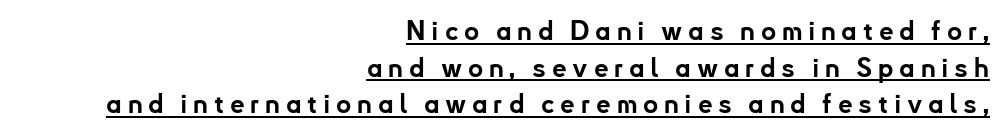
The image shows 26 px bold type, upright; set right-aligned, normal line spacing (1.41x), unusually wide letter spacing (+0.22 em), underlined.
